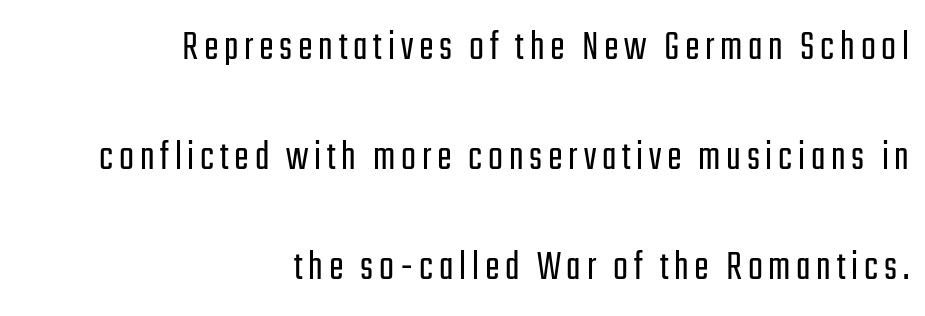
The image shows 44 px light, condensed sans-serif type, upright; set right-aligned, loose line spacing (2.5x), not underlined; low stroke contrast and a medium x-height.
